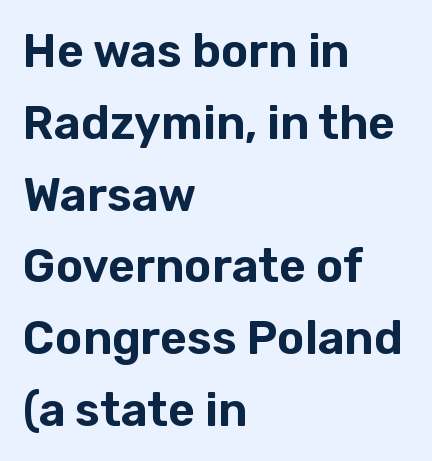
The passage shown is typeset with a sans-serif family. Tracking value appears to be zero — textbook default spacing. The lettering holds an erect, upright posture throughout. Vertically, the passage feels balanced, rows spaced as you'd expect. Descender tails drop into unmarked territory. Each line starts at the same left margin while the right side varies.
